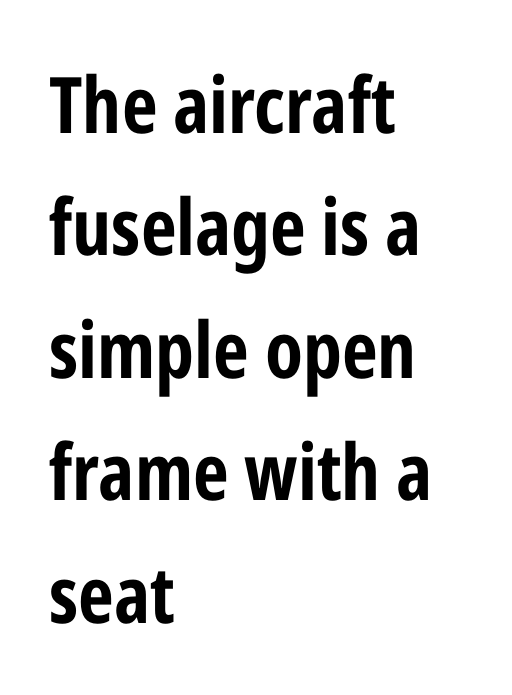
Q: Is the text bold? A: Yes.
Q: Is the text italic (slanted)? A: No, it is upright.
Q: Is the typeface a serif or a sans-serif typeface? A: Sans-serif.
Q: Is the text underlined? A: No.
Q: How is the paragraph aligned? A: Left-aligned.
Q: Is the spacing between letters normal or unusually wide? A: Normal.
Q: Is the spacing between lines tight, normal or loose? A: Normal.
Q: Width (condensed, normal, or wide)? A: Condensed.
Q: Stroke contrast? A: Low.
Q: x-height? A: Medium.
Q: Monospaced? A: No.
